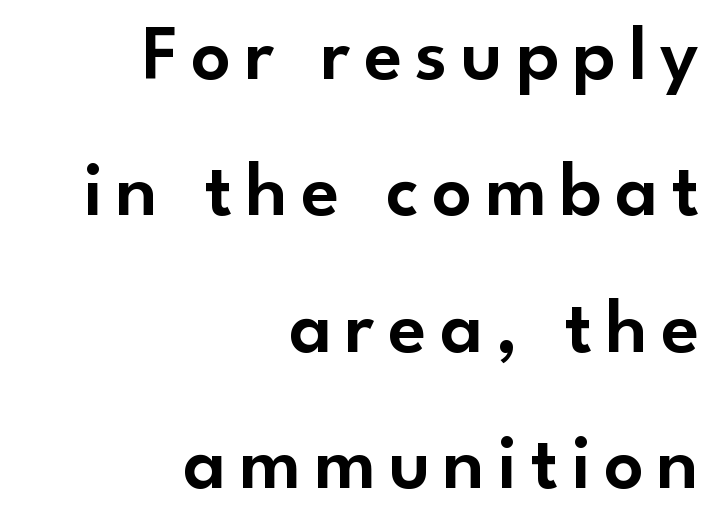
{"serif": "no", "italic": "no", "width": "normal", "stroke_contrast": "low", "x_height": "small", "monospaced": "no", "underline": "no", "align": "right", "line_spacing_ratio": 1.75, "glyph_px": 78}
